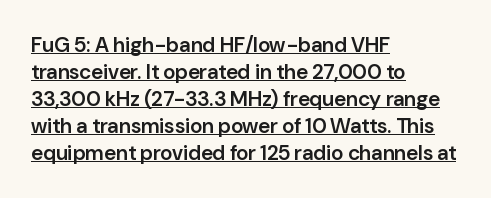
Reading down the column, the eye jumps a familiar distance to each next line. Like a heading marked for emphasis, these lines bear an underscore. These lines stack with their left ends in a neat column. Weight check: semibold — heavier than regular, not quite bold.
